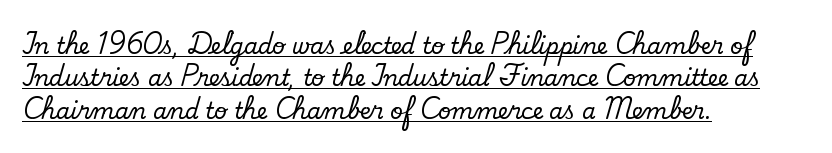
The image shows 22 px text type; set left-aligned, normal line spacing (1.47x), normal letter spacing, underlined.
